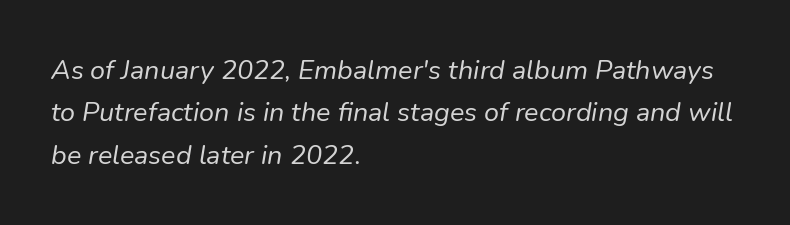
Q: Is the text bold? A: No.
Q: Is the text italic (slanted)? A: Yes, it leans right by about 9 degrees.
Q: Is the text underlined? A: No.
Q: How is the paragraph aligned? A: Left-aligned.
Q: Is the spacing between letters normal or unusually wide? A: Normal.
Q: Is the spacing between lines tight, normal or loose? A: Normal.
